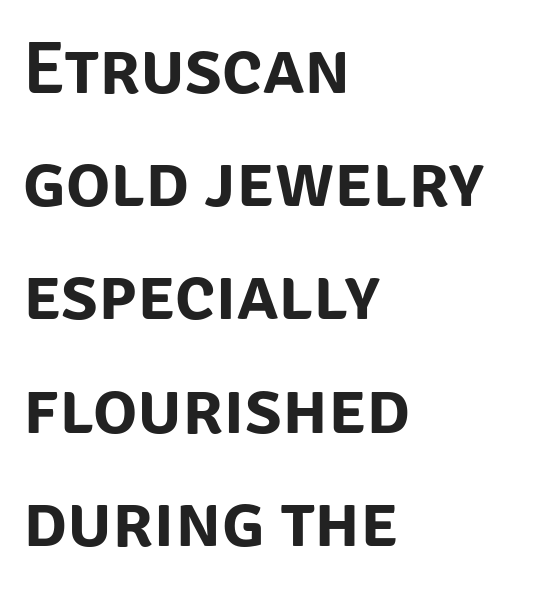
{"serif": "no", "italic": "no", "width": "normal", "stroke_contrast": "low", "x_height": "large", "monospaced": "no", "underline": "no", "align": "left", "line_spacing": "normal", "line_spacing_ratio": 1.53, "letter_spacing": "normal", "letter_spacing_em": 0.0, "glyph_px": 74}
